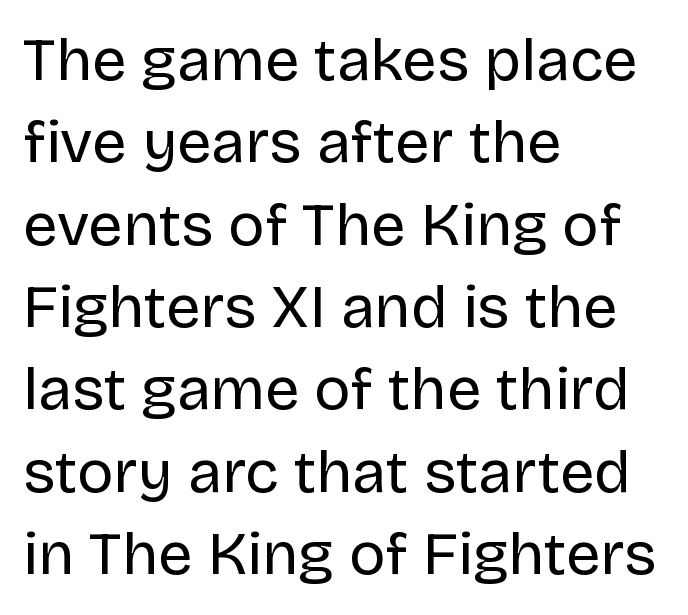
Lines of text with bare space underneath. The lines are quadded left. The font is comparable to plain body text, perhaps lighter. Each letter's strokes conclude bluntly, with no projecting serifs. Is there much room between lines? A standard amount, neither cramped nor airy.
